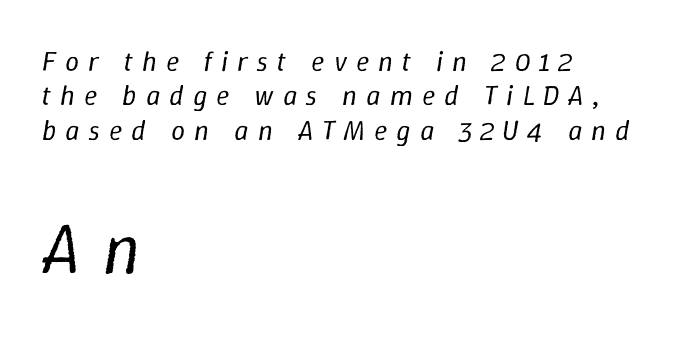
Q: Is the text bold? A: No.
Q: Is the text italic (slanted)? A: Yes, it leans right by about 9 degrees.
Q: Is the text underlined? A: No.
Q: How is the paragraph aligned? A: Left-aligned.
Q: Is the spacing between letters normal or unusually wide? A: Unusually wide.
Q: Which block of text is set in a larger size, the first (top) or the second (bottom)? A: The second (bottom) one.
Q: Width (condensed, normal, or wide)? A: Normal.
Q: Stroke contrast? A: Low.
Q: x-height? A: Medium.
Q: Monospaced? A: No.
